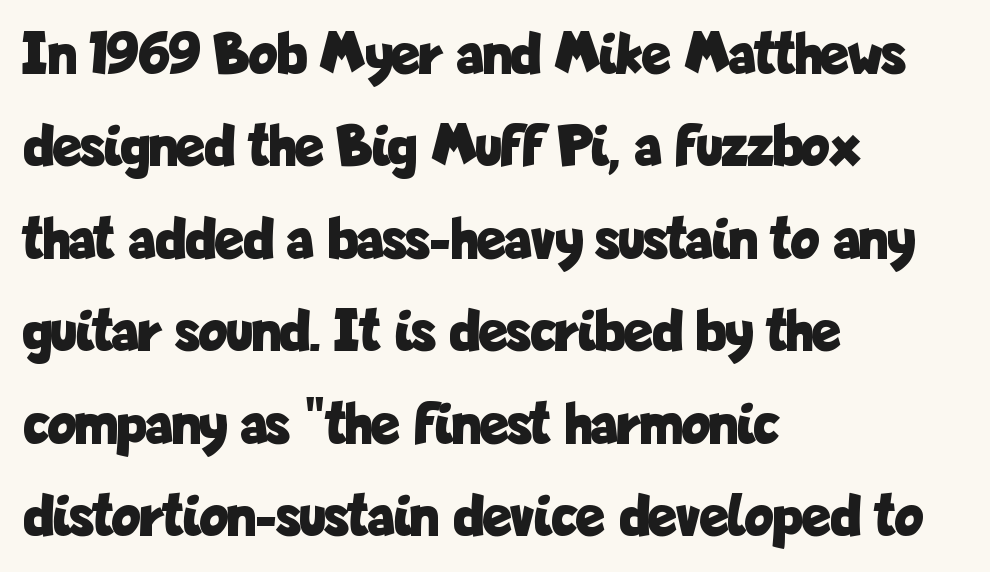
{"serif": "no", "italic": "no", "bold": "yes", "weight": "bold", "width": "condensed", "stroke_contrast": "low", "x_height": "medium", "monospaced": "no", "underline": "no", "align": "left", "line_spacing": "normal", "line_spacing_ratio": 1.54, "letter_spacing": "normal", "letter_spacing_em": 0.0, "glyph_px": 60}
